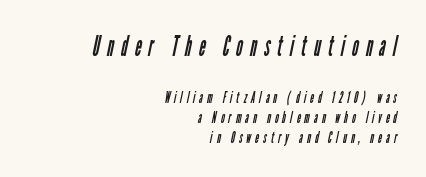
Q: Is the text bold? A: No.
Q: Is the typeface a serif or a sans-serif typeface? A: Sans-serif.
Q: Is the text underlined? A: No.
Q: How is the paragraph aligned? A: Right-aligned.
Q: Is the spacing between letters normal or unusually wide? A: Unusually wide.
Q: Is the spacing between lines tight, normal or loose? A: Normal.
Q: Which block of text is set in a larger size, the first (top) or the second (bottom)? A: The first (top) one.
Q: Width (condensed, normal, or wide)? A: Condensed.
Q: Stroke contrast? A: Low.
Q: x-height? A: Medium.
Q: Monospaced? A: No.
